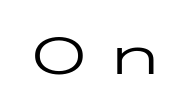
No feet cap the strokes, marking this as sans-serif type. The rendering inserts visible extra space after every character. The type sits square on the baseline with zero lean. No word sits above an underline.
